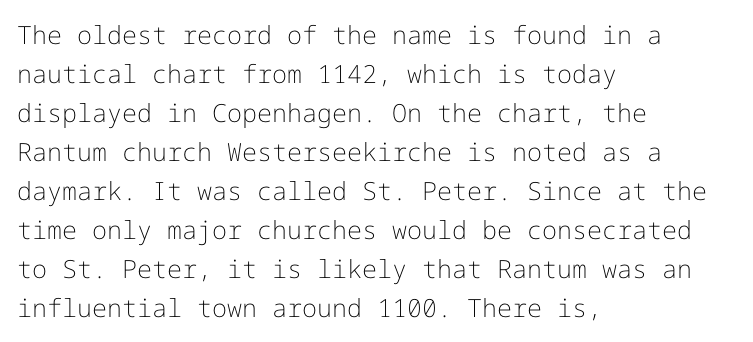
The image shows 25 px text type, upright; set left-aligned, normal line spacing (1.56x), normal letter spacing, not underlined.
